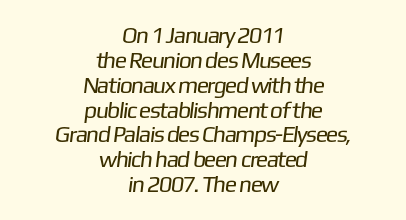
{"bold": "no", "underline": "no", "align": "center", "line_spacing": "tight", "line_spacing_ratio": 1.08, "letter_spacing": "normal", "letter_spacing_em": 0.0, "glyph_px": 23}
